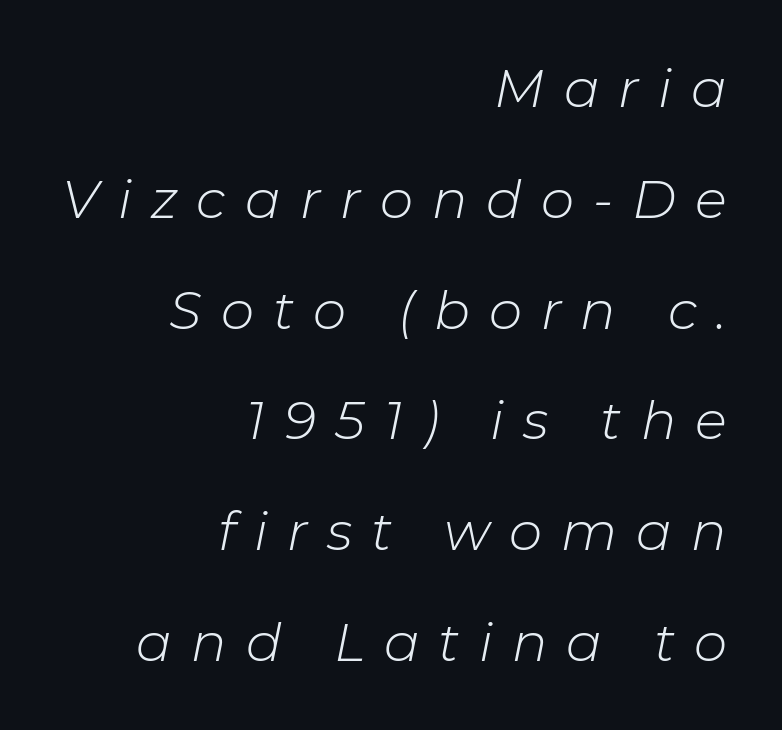
{"italic": "yes", "lean": "right", "slant_degrees": 11, "bold": "no", "weight": "light", "width": "normal", "stroke_contrast": "low", "x_height": "medium", "monospaced": "no", "underline": "no", "align": "right", "line_spacing": "loose", "line_spacing_ratio": 2.09, "letter_spacing": "wide", "letter_spacing_em": 0.36, "glyph_px": 53}
